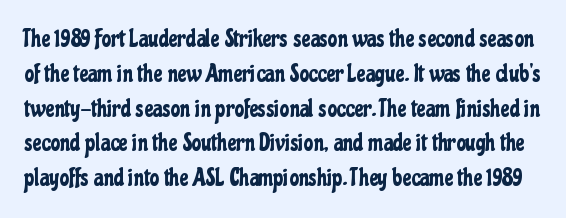
Style check: upright. The string is rendered with underlining switched off. Does extra space separate the letters? No, they use regular spacing. The line-height multiplier appears to be the usual default.
